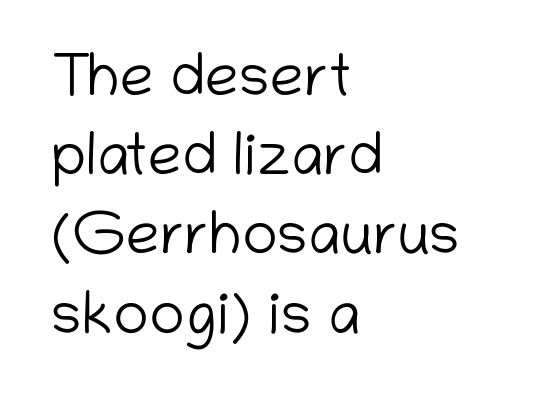
{"serif": "no", "italic": "no", "bold": "no", "weight": "light", "width": "normal", "stroke_contrast": "low", "x_height": "medium", "monospaced": "no", "underline": "no", "align": "left", "line_spacing": "normal", "line_spacing_ratio": 1.32, "letter_spacing": "normal", "letter_spacing_em": 0.0, "glyph_px": 60}
